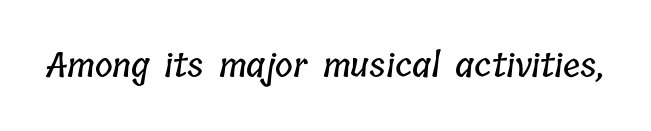
Q: Is the text underlined? A: No.
Q: Is the spacing between letters normal or unusually wide? A: Normal.
Q: Width (condensed, normal, or wide)? A: Condensed.
Q: Stroke contrast? A: Low.
Q: x-height? A: Medium.
Q: Monospaced? A: No.
